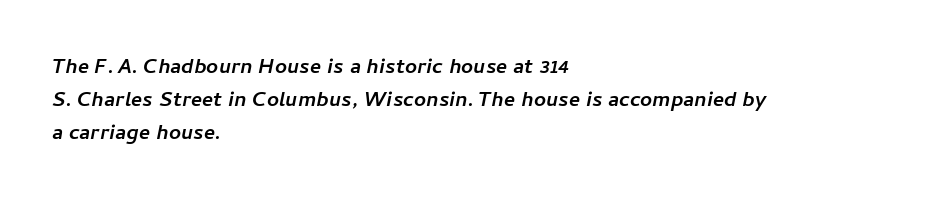
Plenty of ink on the page — the face is bold. The passage shown has conventional tracking throughout. These lines sit exactly where default settings would place them. This rendering features lettering with no underline. Line starts are locked; line ends wander.
